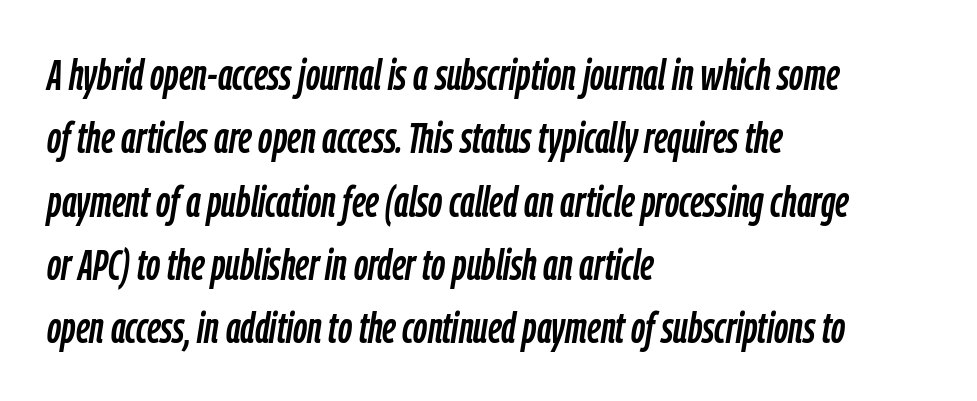
The line-height multiplier appears to be the usual default. Is this a fixed-width face? No — the glyphs have proportional, varying widths. Casual observation: everything's shoved over to the left. The gap between lines stays unmarked. This is oblique type, the kind used for emphasis or titles.
